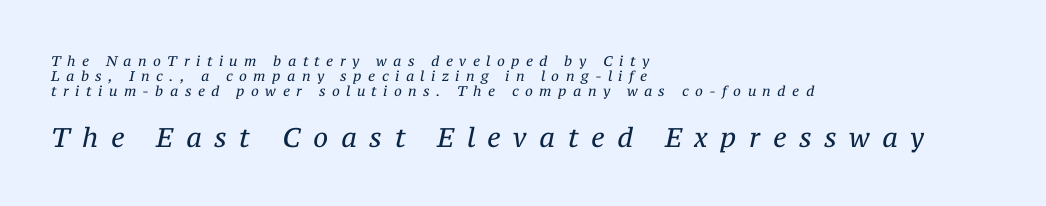
{"italic": "yes", "lean": "right", "slant_degrees": 12, "bold": "no", "underline": "no", "align": "left", "line_spacing": "tight", "line_spacing_ratio": 1.08, "letter_spacing": "wide", "letter_spacing_em": 0.46, "larger_block": "second", "size_ratio": 1.93, "glyph_px": 27}
